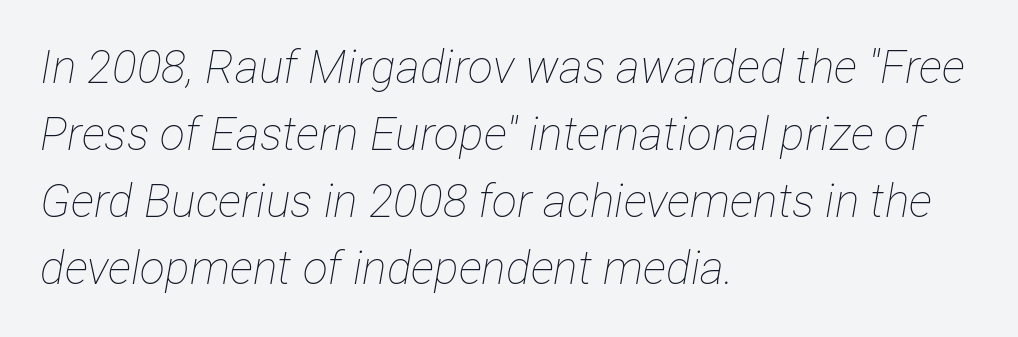
{"italic": "yes", "lean": "right", "slant_degrees": 12, "bold": "no", "weight": "thin", "width": "condensed", "stroke_contrast": "low", "x_height": "medium", "monospaced": "no", "underline": "no", "align": "left", "line_spacing": "normal", "line_spacing_ratio": 1.46, "letter_spacing": "normal", "letter_spacing_em": 0.0, "glyph_px": 46}
